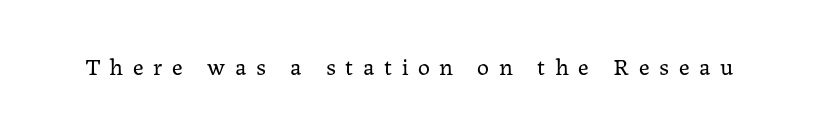
Q: Is the text bold? A: No.
Q: Is the text italic (slanted)? A: No, it is upright.
Q: Is the text underlined? A: No.
Q: Is the spacing between letters normal or unusually wide? A: Unusually wide.
